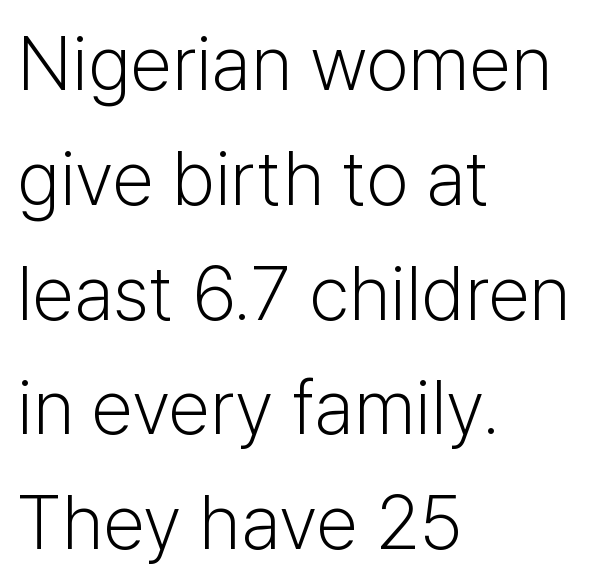
Q: Is the text bold? A: No.
Q: Is the text italic (slanted)? A: No, it is upright.
Q: Is the typeface a serif or a sans-serif typeface? A: Sans-serif.
Q: Is the text underlined? A: No.
Q: How is the paragraph aligned? A: Left-aligned.
Q: Is the spacing between letters normal or unusually wide? A: Normal.
Q: Is the spacing between lines tight, normal or loose? A: Normal.
Q: Width (condensed, normal, or wide)? A: Normal.
Q: Stroke contrast? A: Low.
Q: x-height? A: Medium.
Q: Monospaced? A: No.
